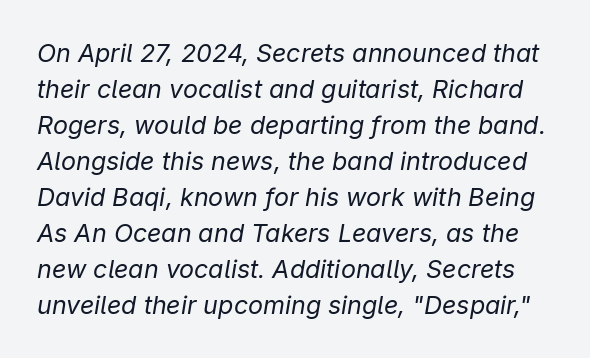
The letterforms sit at book weight or below. Interline gaps are of average width in this sample. Students, note that the glyphs here touch the page at normal intervals. Quick note: italic. The gap between lines stays unmarked.
